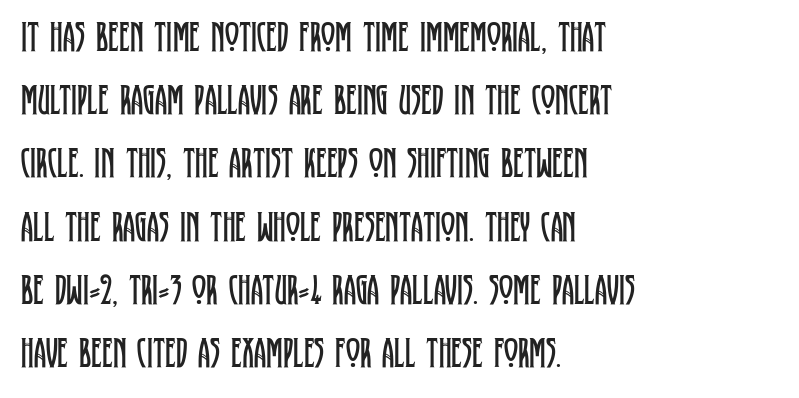
{"serif": "yes", "italic": "no", "bold": "no", "weight": "regular", "width": "condensed", "stroke_contrast": "low", "x_height": "large", "monospaced": "no", "underline": "no", "align": "left", "line_spacing": "normal", "line_spacing_ratio": 1.47, "letter_spacing": "normal", "letter_spacing_em": 0.0, "glyph_px": 43}
